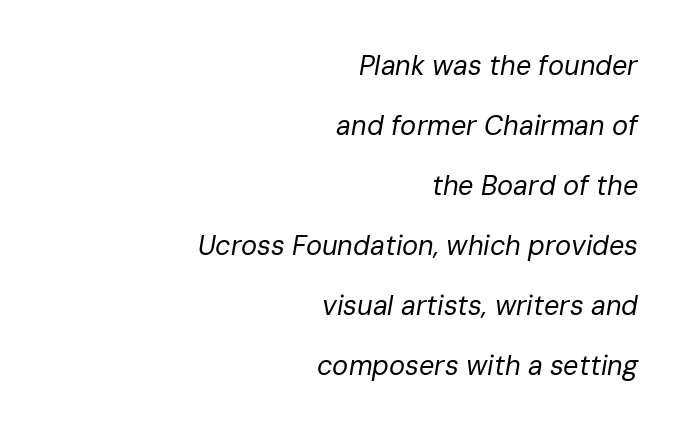
The image shows 27 px text type, italic (leaning right); set right-aligned, loose line spacing (2.22x), normal letter spacing, not underlined.
